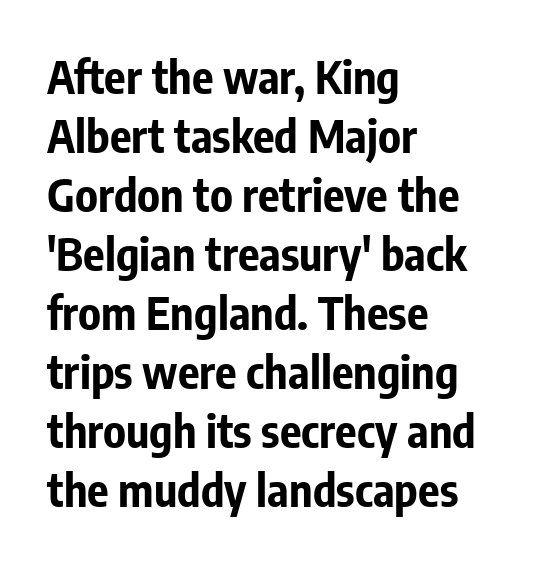
Q: Is the text bold? A: Yes.
Q: Is the text italic (slanted)? A: No, it is upright.
Q: Is the typeface a serif or a sans-serif typeface? A: Sans-serif.
Q: Is the text underlined? A: No.
Q: How is the paragraph aligned? A: Left-aligned.
Q: Is the spacing between letters normal or unusually wide? A: Normal.
Q: Is the spacing between lines tight, normal or loose? A: Normal.
Q: Width (condensed, normal, or wide)? A: Condensed.
Q: Stroke contrast? A: Low.
Q: x-height? A: Medium.
Q: Monospaced? A: No.
